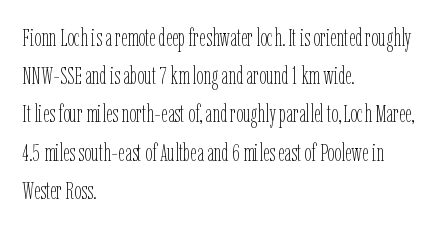
The glyphs are unaccompanied by any horizontal stroke below them. Posture: vertical. These lines keep a tight, regular rhythm from letter to letter. Interline gaps are of average width in this sample. The paragraph shown leans on its left margin.
